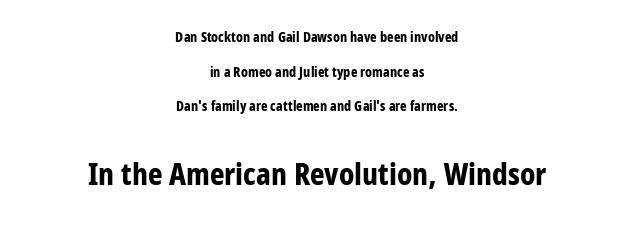
{"serif": "no", "italic": "no", "bold": "yes", "weight": "bold", "width": "condensed", "stroke_contrast": "low", "x_height": "medium", "monospaced": "no", "underline": "no", "align": "center", "line_spacing": "loose", "line_spacing_ratio": 2.47, "letter_spacing": "normal", "letter_spacing_em": 0.0, "larger_block": "second", "size_ratio": 2.21, "glyph_px": 31}
